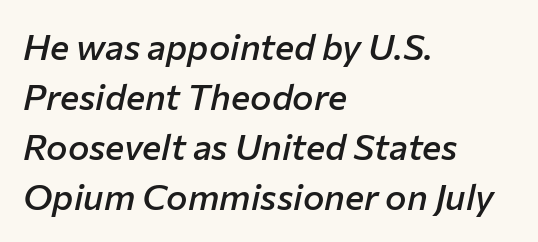
In terms of leading, this rendering sits right in the middle. Does the copy run flush right? No — it runs flush left. Is the type slanted? Yes — the strokes lean at a clear angle. Standard letterfit; no display-style spreading of the glyphs.
